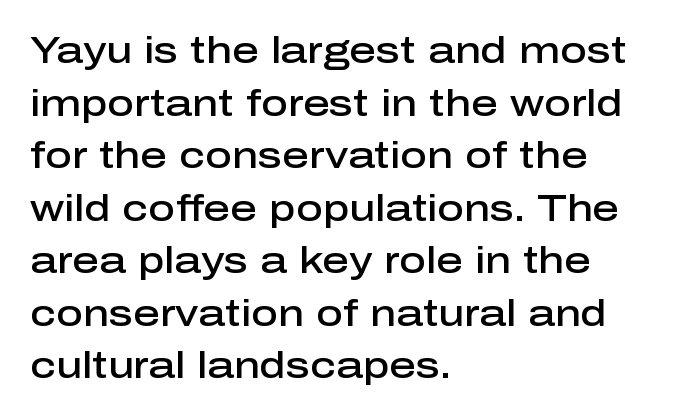
Q: Is the text bold? A: Semi-bold.
Q: Is the text italic (slanted)? A: No, it is upright.
Q: Is the typeface a serif or a sans-serif typeface? A: Sans-serif.
Q: Is the text underlined? A: No.
Q: How is the paragraph aligned? A: Left-aligned.
Q: Is the spacing between letters normal or unusually wide? A: Normal.
Q: Is the spacing between lines tight, normal or loose? A: Normal.
Q: Width (condensed, normal, or wide)? A: Normal.
Q: Stroke contrast? A: Low.
Q: x-height? A: Medium.
Q: Monospaced? A: No.
